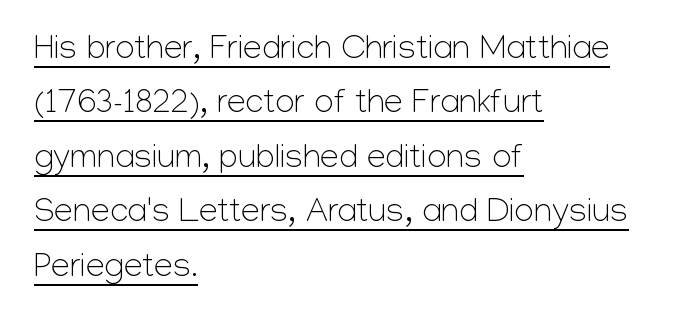
The image shows 34 px light sans-serif type, upright; set left-aligned, normal line spacing (1.6x), normal letter spacing, underlined; low stroke contrast and a medium x-height.
